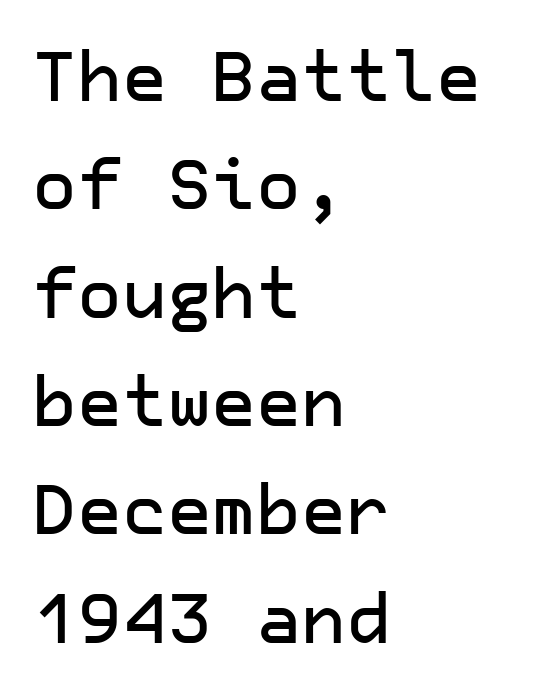
A typesetter would call this leading conventional body-copy spacing. Each word holds together tightly as a unit, with standard inter-letter gaps. Check the space under the baseline: it is left empty. Serifs: no, the terminals of the letterforms are clean.
